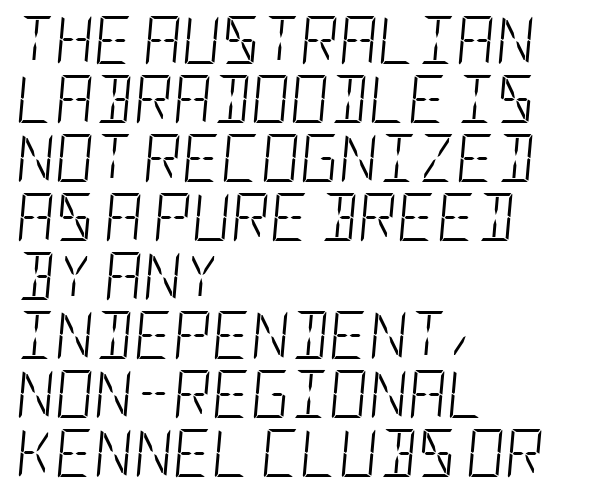
The image shows 48 px light, condensed type, italic (leaning right); set left-aligned, line spacing 1.23x, normal letter spacing, not underlined; low stroke contrast and a large x-height.
